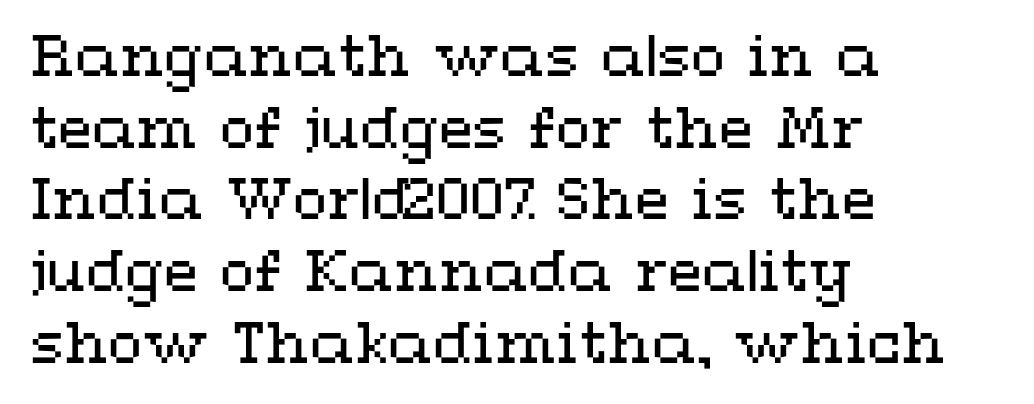
Do the letters lean? They stand straight. Weight: in the light-to-regular range. This rendering leaves character spacing at its baseline value. Reading down the block, your eye returns to a fixed left position each line. You could not count columns in this text — the font is proportionally spaced.
